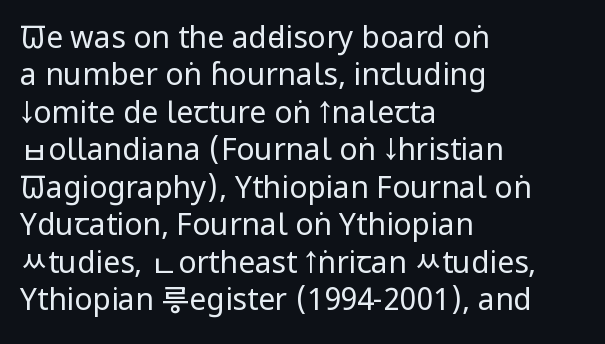
Stroke terminals: plain, sans-serif. Posture: upright roman. Note the varied advance widths — an 'i' is clearly narrower than an 'm'. These lines are set flush left with a ragged right edge. Stems and bowls with no extra thickness — not bold.
